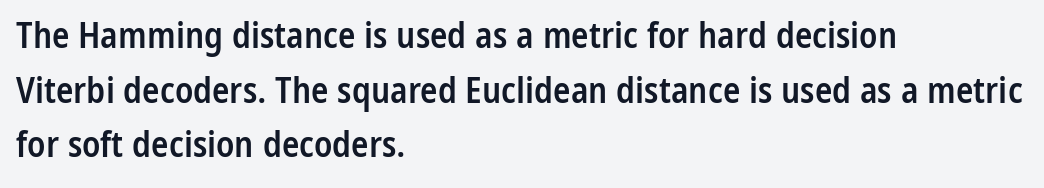
Q: Is the text bold? A: Semi-bold.
Q: Is the text italic (slanted)? A: No, it is upright.
Q: Is the typeface a serif or a sans-serif typeface? A: Sans-serif.
Q: Is the text underlined? A: No.
Q: How is the paragraph aligned? A: Left-aligned.
Q: Is the spacing between letters normal or unusually wide? A: Normal.
Q: Is the spacing between lines tight, normal or loose? A: Normal.
Q: Width (condensed, normal, or wide)? A: Condensed.
Q: Stroke contrast? A: Low.
Q: x-height? A: Medium.
Q: Monospaced? A: No.
